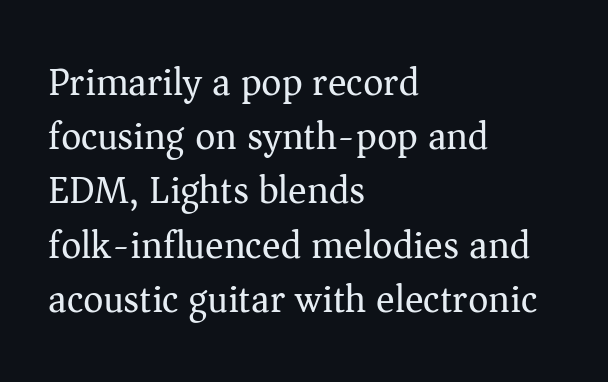
{"serif": "yes", "italic": "no", "bold": "no", "weight": "regular", "width": "normal", "stroke_contrast": "medium", "x_height": "medium", "monospaced": "no", "underline": "no", "align": "left", "line_spacing": "normal", "line_spacing_ratio": 1.39, "letter_spacing": "normal", "letter_spacing_em": 0.0, "glyph_px": 39}
